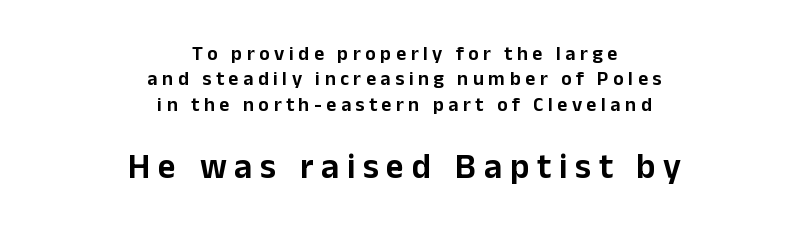
Q: Is the text italic (slanted)? A: No, it is upright.
Q: Is the typeface a serif or a sans-serif typeface? A: Sans-serif.
Q: Is the text underlined? A: No.
Q: How is the paragraph aligned? A: Centered.
Q: Is the spacing between letters normal or unusually wide? A: Unusually wide.
Q: Is the spacing between lines tight, normal or loose? A: Normal.
Q: Which block of text is set in a larger size, the first (top) or the second (bottom)? A: The second (bottom) one.
Q: Width (condensed, normal, or wide)? A: Normal.
Q: Stroke contrast? A: Low.
Q: x-height? A: Medium.
Q: Monospaced? A: No.
